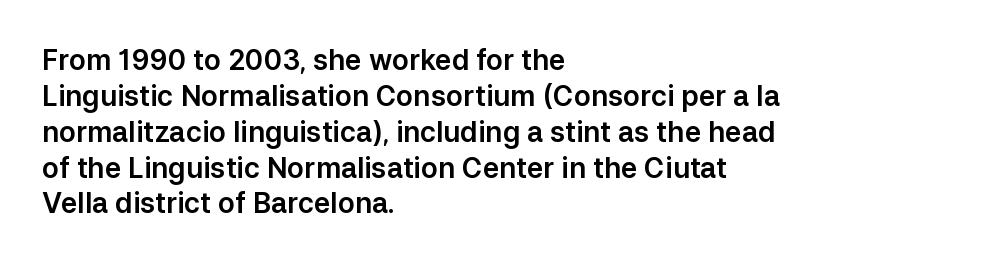
{"serif": "no", "italic": "no", "width": "normal", "stroke_contrast": "low", "x_height": "medium", "monospaced": "no", "underline": "no", "align": "left", "line_spacing": "normal", "line_spacing_ratio": 1.28, "letter_spacing": "normal", "letter_spacing_em": 0.0, "glyph_px": 28}
